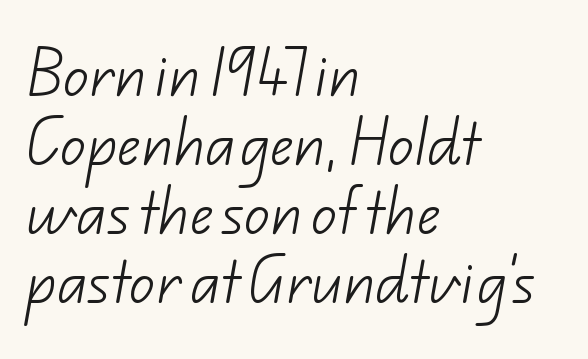
Q: Is the text bold? A: No.
Q: Is the typeface a serif or a sans-serif typeface? A: Sans-serif.
Q: Is the text underlined? A: No.
Q: How is the paragraph aligned? A: Left-aligned.
Q: Is the spacing between letters normal or unusually wide? A: Normal.
Q: Is the spacing between lines tight, normal or loose? A: Normal.
Q: Width (condensed, normal, or wide)? A: Normal.
Q: Stroke contrast? A: Low.
Q: x-height? A: Small.
Q: Monospaced? A: No.
